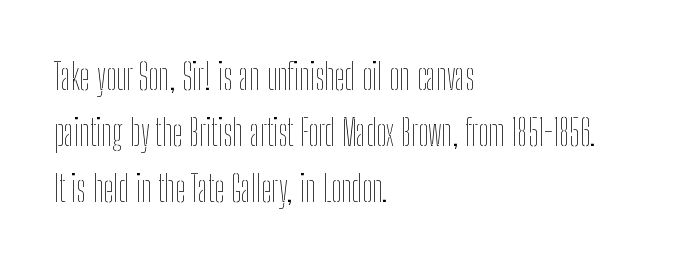
Heaviness? Minimal to ordinary, like unemphasized prose. These lines were composed using upright roman letters. Compared with typical paragraphs, the rows here are spaced about the same. Underlining? Definitely not there. Think of a printed novel: that variable character pitch is what you see here. Notice how the passage keeps a crisp vertical edge on the left only.
